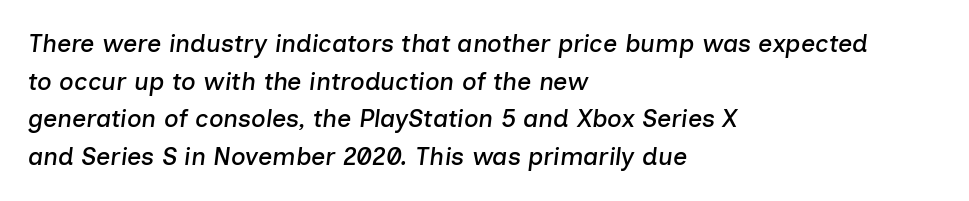
The image shows 25 px text type, italic (leaning right); set left-aligned, normal line spacing (1.51x), normal letter spacing, not underlined.
